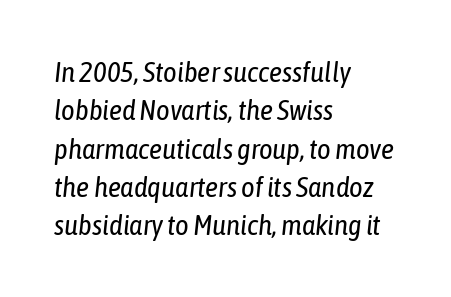
Ink coverage per letter is moderate at most. Any mark beneath the type? The region is blank. Each letter keeps its own natural width here, so spacing adapts to shape. The text carries the slant typical of an italic or oblique font. No extra tracking has been applied to these lines.
